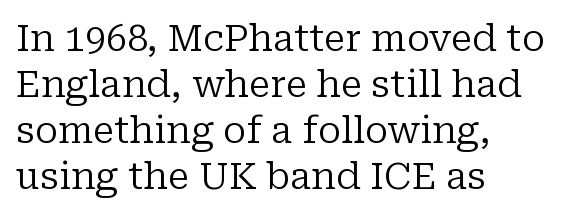
Q: Is the text bold? A: No.
Q: Is the text italic (slanted)? A: No, it is upright.
Q: Is the typeface a serif or a sans-serif typeface? A: Serif.
Q: Is the text underlined? A: No.
Q: How is the paragraph aligned? A: Left-aligned.
Q: Is the spacing between letters normal or unusually wide? A: Normal.
Q: Width (condensed, normal, or wide)? A: Normal.
Q: Stroke contrast? A: Low.
Q: x-height? A: Medium.
Q: Monospaced? A: No.
